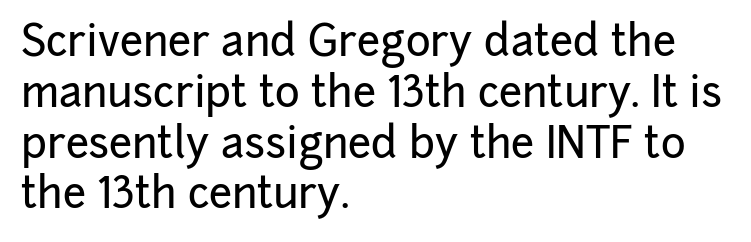
Q: Is the text italic (slanted)? A: No, it is upright.
Q: Is the typeface a serif or a sans-serif typeface? A: Sans-serif.
Q: Is the text underlined? A: No.
Q: How is the paragraph aligned? A: Left-aligned.
Q: Is the spacing between letters normal or unusually wide? A: Normal.
Q: Width (condensed, normal, or wide)? A: Normal.
Q: Stroke contrast? A: Low.
Q: x-height? A: Medium.
Q: Monospaced? A: No.
